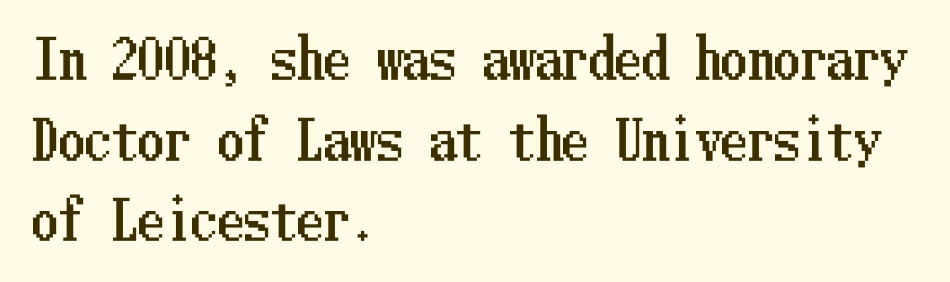
The lettering holds an erect, upright posture throughout. The passage is arranged the way most books set body copy — flush left. Honestly, the letter spacing is just normal — you wouldn't notice it. Whoever set this chose a conventional vertical rhythm. Bare-footed words on every line.
